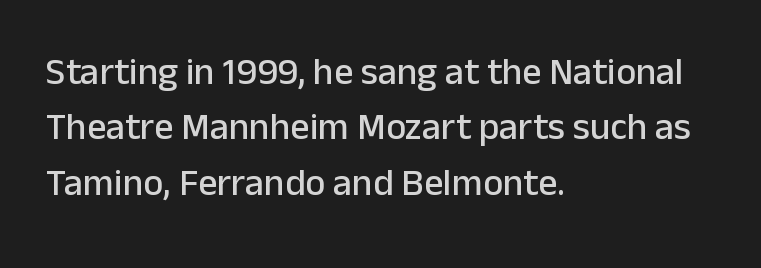
The space between consecutive lines is moderate. Classification — sans serif. The area under the type is left untouched. Compared with typical body copy, the letter spacing here is the same.
